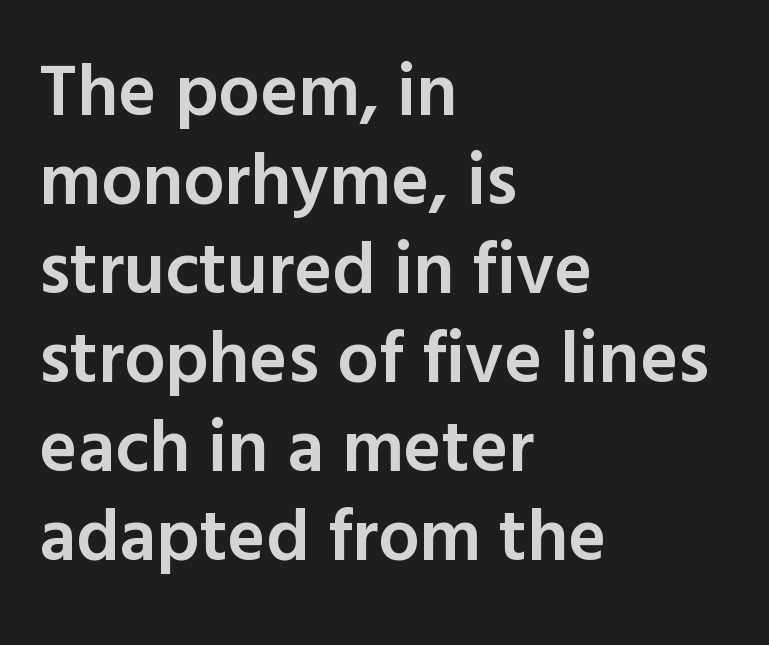
{"serif": "no", "italic": "no", "bold": "semi", "weight": "semibold", "width": "normal", "x_height": "medium", "monospaced": "no", "underline": "no", "align": "left", "line_spacing_ratio": 1.22, "letter_spacing": "normal", "letter_spacing_em": 0.0, "glyph_px": 73}
